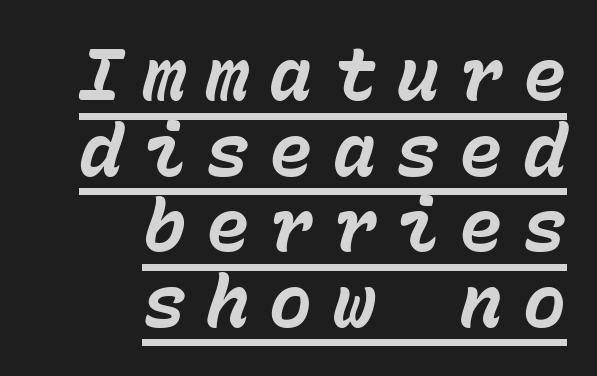
{"italic": "yes", "lean": "right", "slant_degrees": 15, "bold": "yes", "weight": "bold", "width": "normal", "stroke_contrast": "low", "x_height": "medium", "monospaced": "yes", "underline": "yes", "align": "right", "line_spacing": "tight", "line_spacing_ratio": 1.05, "letter_spacing": "wide", "letter_spacing_em": 0.28, "glyph_px": 72}
